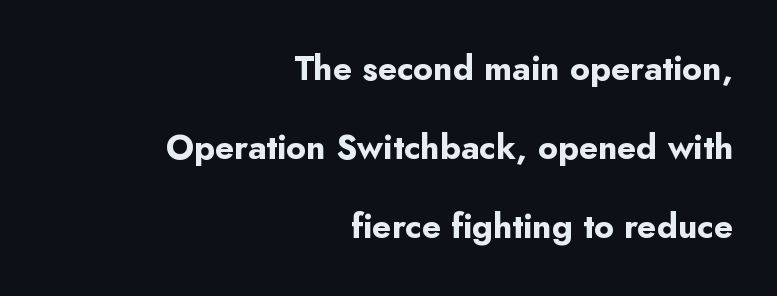
The designer dialed line spacing up above the default. Do the characters align in a grid? No, the font is proportional. In terms of letterform style, serifs are entirely absent. Check under the words: just untouched page.
